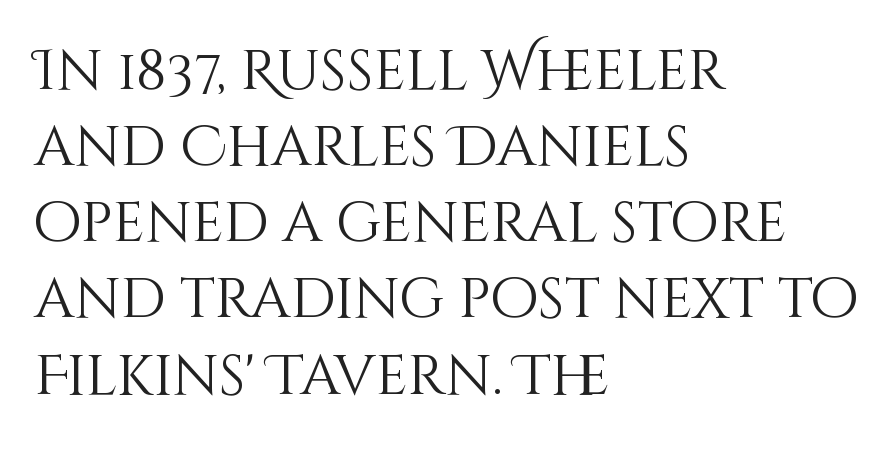
The glyphs are unaccompanied by any horizontal stroke below them. No chunkiness to these letters — they're not bold. Unlike italic type, these characters show no tilt at all. The rows are spaced the way most documents space them. The ragged edge is on the right, which tells us the setting is flush left.
